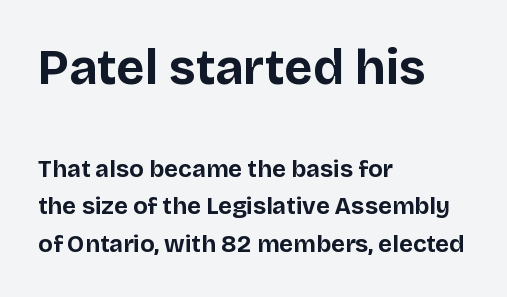
The image shows 49 px bold sans-serif type, upright; set left-aligned, normal line spacing (1.56x), normal letter spacing, not underlined; the first (top) block is 2.04x larger; low stroke contrast and a large x-height.
